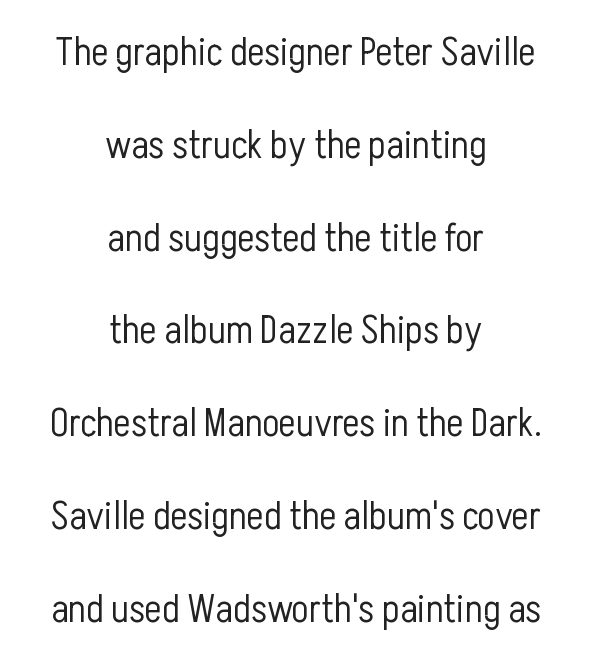
{"serif": "no", "italic": "no", "bold": "no", "weight": "light", "width": "condensed", "stroke_contrast": "low", "x_height": "medium", "monospaced": "no", "underline": "no", "align": "center", "line_spacing": "loose", "line_spacing_ratio": 2.32, "letter_spacing": "normal", "letter_spacing_em": 0.0, "glyph_px": 40}
